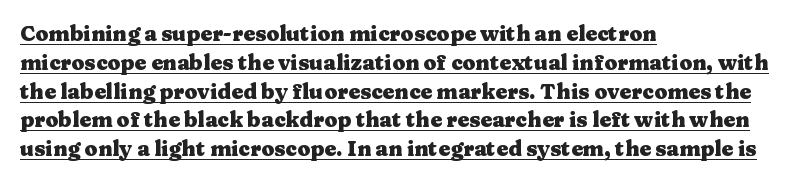
Q: Is the text bold? A: Yes.
Q: Is the text italic (slanted)? A: No, it is upright.
Q: Is the text underlined? A: Yes.
Q: How is the paragraph aligned? A: Left-aligned.
Q: Is the spacing between letters normal or unusually wide? A: Normal.
Q: Is the spacing between lines tight, normal or loose? A: Normal.
